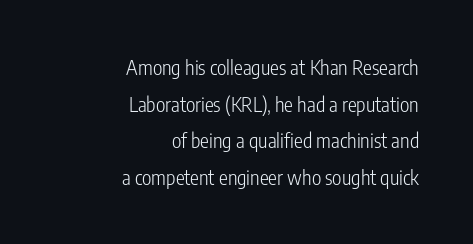
Q: Is the text bold? A: No.
Q: Is the text italic (slanted)? A: No, it is upright.
Q: Is the text underlined? A: No.
Q: How is the paragraph aligned? A: Right-aligned.
Q: Is the spacing between letters normal or unusually wide? A: Normal.
